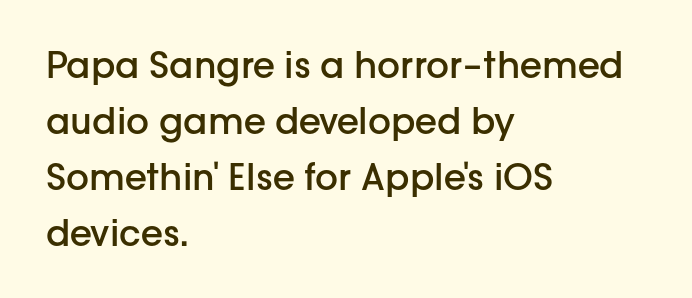
{"serif": "no", "italic": "no", "bold": "semi", "weight": "semibold", "width": "normal", "stroke_contrast": "low", "x_height": "medium", "monospaced": "no", "underline": "no", "align": "left", "line_spacing": "normal", "line_spacing_ratio": 1.56, "letter_spacing": "normal", "letter_spacing_em": 0.0, "glyph_px": 36}
